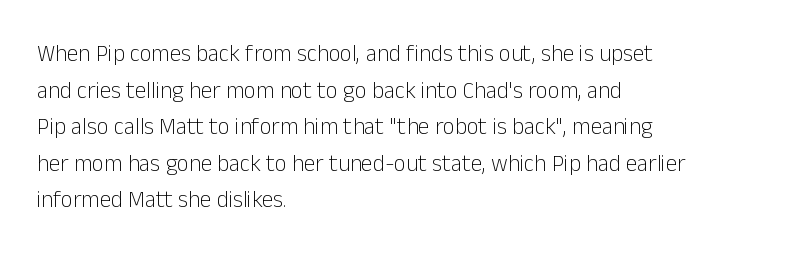
Q: Is the text bold? A: No.
Q: Is the text italic (slanted)? A: No, it is upright.
Q: Is the text underlined? A: No.
Q: How is the paragraph aligned? A: Left-aligned.
Q: Is the spacing between letters normal or unusually wide? A: Normal.
Q: Is the spacing between lines tight, normal or loose? A: Normal.
